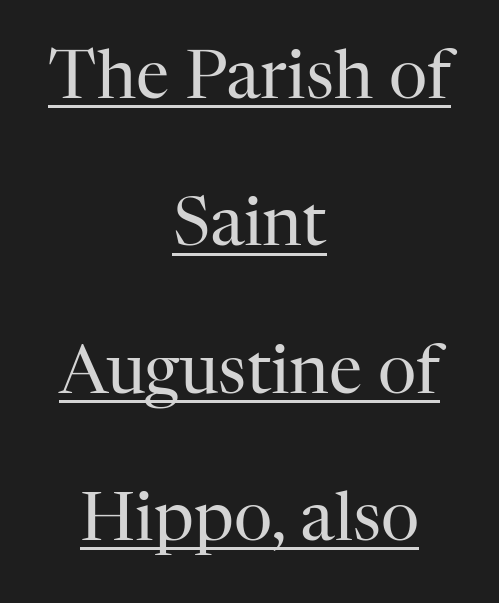
The image shows 67 px regular-weight serif type, upright; set centered, loose line spacing (2.2x), normal letter spacing, underlined; high stroke contrast and a medium x-height.
